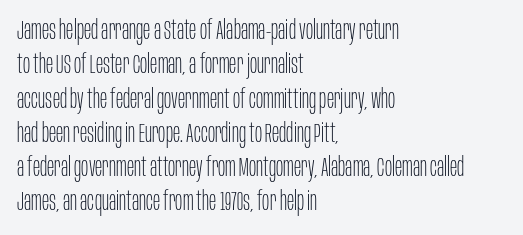
Q: Is the text bold? A: No.
Q: Is the text italic (slanted)? A: No, it is upright.
Q: Is the text underlined? A: No.
Q: How is the paragraph aligned? A: Left-aligned.
Q: Is the spacing between letters normal or unusually wide? A: Normal.
Q: Is the spacing between lines tight, normal or loose? A: Normal.
